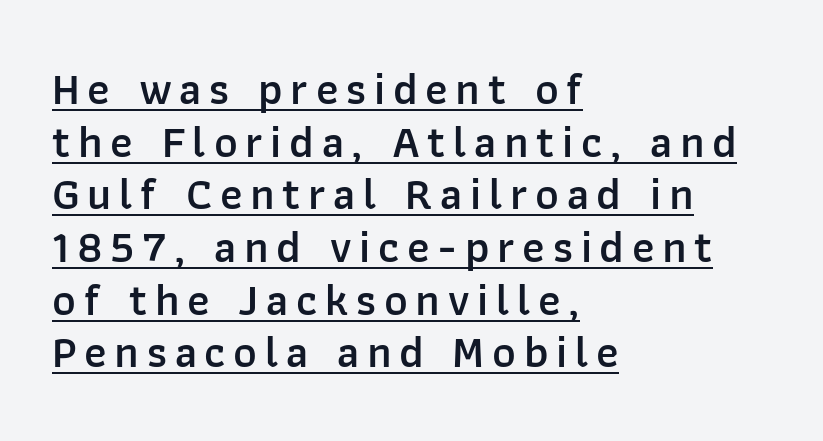
The image shows 45 px semibold sans-serif type, upright; set left-aligned, line spacing 1.17x, underlined; low stroke contrast and a medium x-height.
